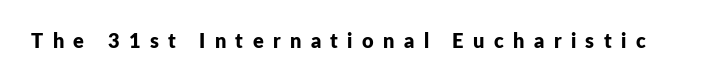
Glyph-to-glyph distance is far greater than everyday printed text. Posture: straight, roman, zero tilt. The strip under each line holds only bare page. Compared with an ordinary text face, these strokes are far heavier — a full bold.
